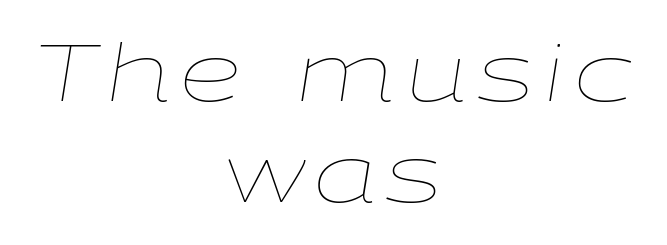
{"italic": "yes", "lean": "right", "slant_degrees": 9, "bold": "no", "weight": "thin", "width": "wide", "stroke_contrast": "low", "x_height": "medium", "monospaced": "no", "underline": "no", "align": "center", "line_spacing": "normal", "line_spacing_ratio": 1.28, "glyph_px": 79}
